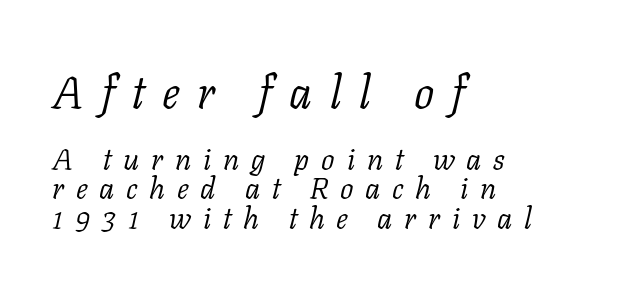
Q: Is the text bold? A: No.
Q: Is the text italic (slanted)? A: Yes, it leans right by about 11 degrees.
Q: Is the typeface a serif or a sans-serif typeface? A: Serif.
Q: Is the text underlined? A: No.
Q: How is the paragraph aligned? A: Left-aligned.
Q: Is the spacing between letters normal or unusually wide? A: Unusually wide.
Q: Is the spacing between lines tight, normal or loose? A: Tight.
Q: Which block of text is set in a larger size, the first (top) or the second (bottom)? A: The first (top) one.
Q: Width (condensed, normal, or wide)? A: Normal.
Q: Stroke contrast? A: Low.
Q: x-height? A: Medium.
Q: Monospaced? A: No.
